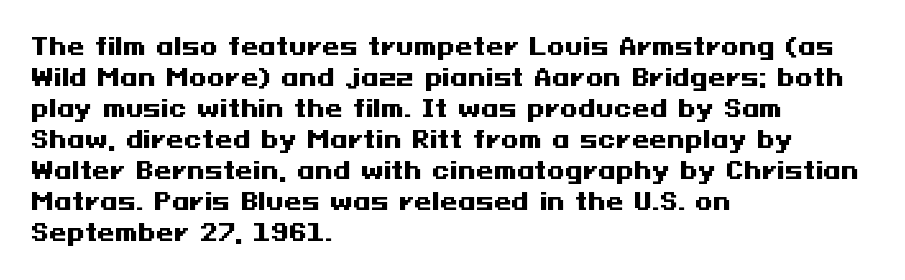
Q: Is the text bold? A: Yes.
Q: Is the text italic (slanted)? A: No, it is upright.
Q: Is the text underlined? A: No.
Q: How is the paragraph aligned? A: Left-aligned.
Q: Is the spacing between letters normal or unusually wide? A: Normal.
Q: Is the spacing between lines tight, normal or loose? A: Normal.
